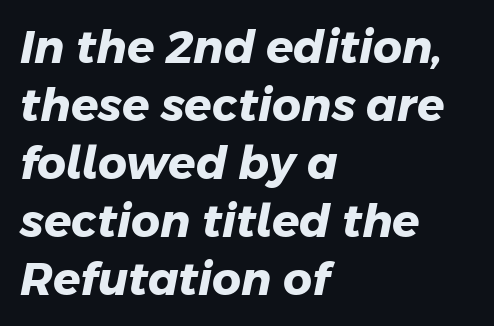
{"serif": "no", "bold": "yes", "weight": "heavy", "width": "normal", "stroke_contrast": "low", "x_height": "medium", "monospaced": "no", "underline": "no", "align": "left", "line_spacing": "normal", "line_spacing_ratio": 1.29, "letter_spacing": "normal", "letter_spacing_em": 0.0, "glyph_px": 45}
